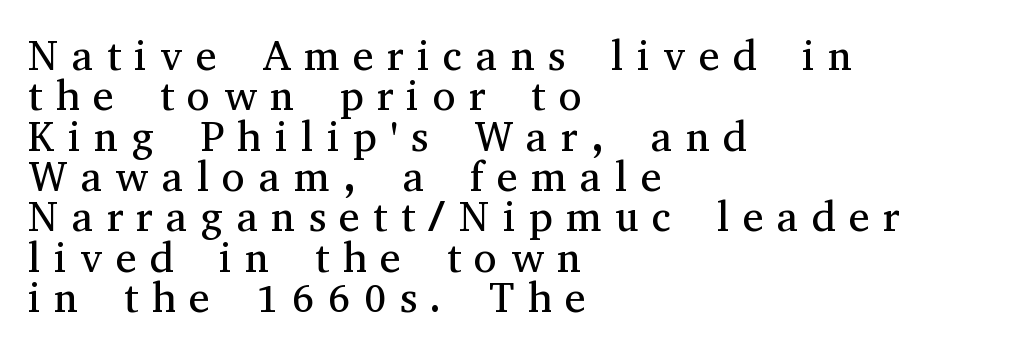
{"serif": "yes", "italic": "no", "bold": "no", "weight": "regular", "width": "normal", "stroke_contrast": "medium", "x_height": "medium", "monospaced": "no", "underline": "no", "align": "left", "line_spacing": "tight", "line_spacing_ratio": 0.96, "letter_spacing": "wide", "letter_spacing_em": 0.32, "glyph_px": 42}
